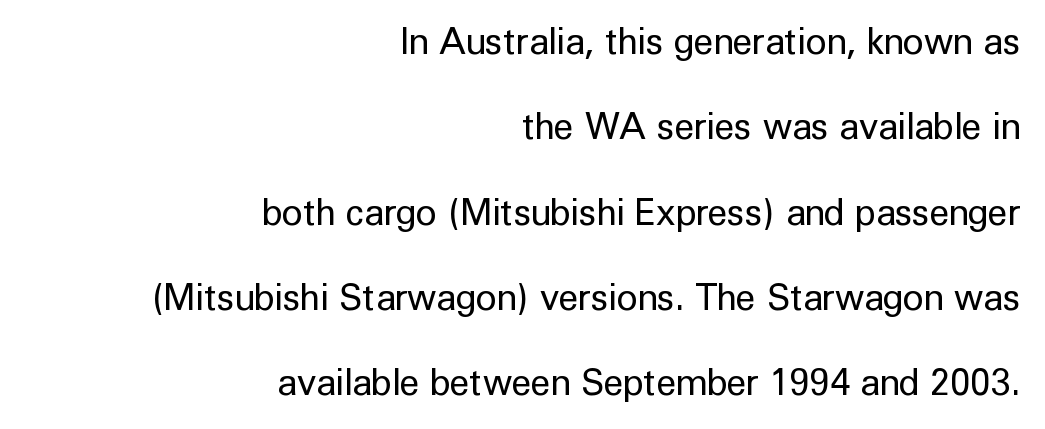
{"serif": "no", "italic": "no", "bold": "no", "weight": "regular", "width": "normal", "stroke_contrast": "low", "x_height": "medium", "monospaced": "no", "underline": "no", "align": "right", "line_spacing": "loose", "line_spacing_ratio": 2.37, "letter_spacing": "normal", "letter_spacing_em": 0.0, "glyph_px": 36}
